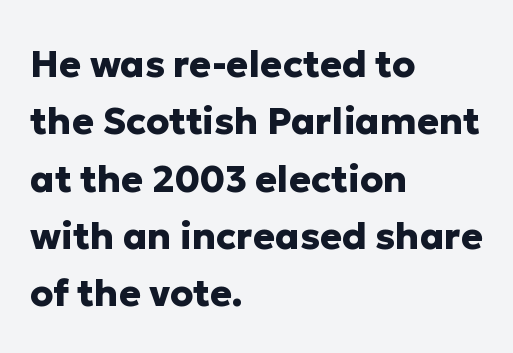
The image shows 37 px heavy sans-serif type, upright; set left-aligned, normal line spacing (1.55x), normal letter spacing, not underlined; low stroke contrast and a medium x-height.
